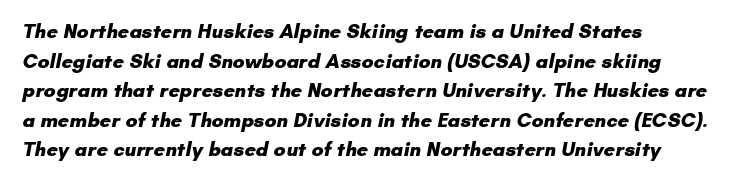
{"bold": "yes", "underline": "no", "align": "left", "line_spacing": "normal", "line_spacing_ratio": 1.48, "letter_spacing": "normal", "letter_spacing_em": 0.0, "glyph_px": 20}
